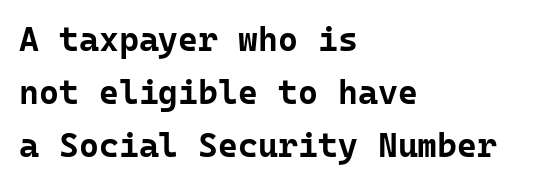
The image shows 34 px bold sans-serif type, upright, monospaced; set left-aligned, normal line spacing (1.56x), normal letter spacing, not underlined; low stroke contrast and a medium x-height.
